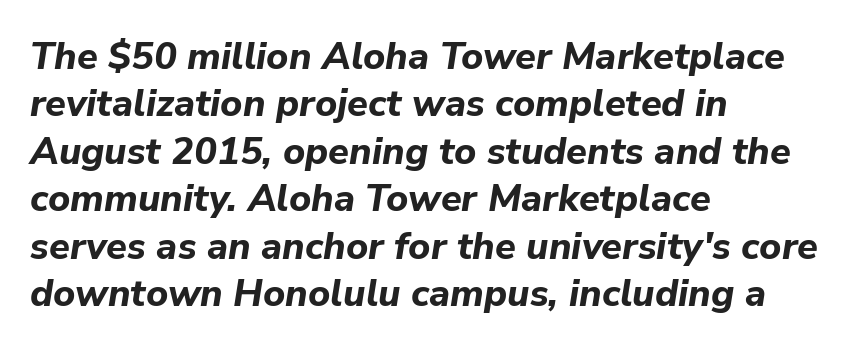
Set as a true bold cut, around the 700 mark. The words here are not underlined. When letters slant like this, we call the style italic. The rendering uses a moderate line-height, typical for paragraphs. Horizontally, the lines are justified to the leading edge only. You could not count columns in this text — the font is proportionally spaced.
